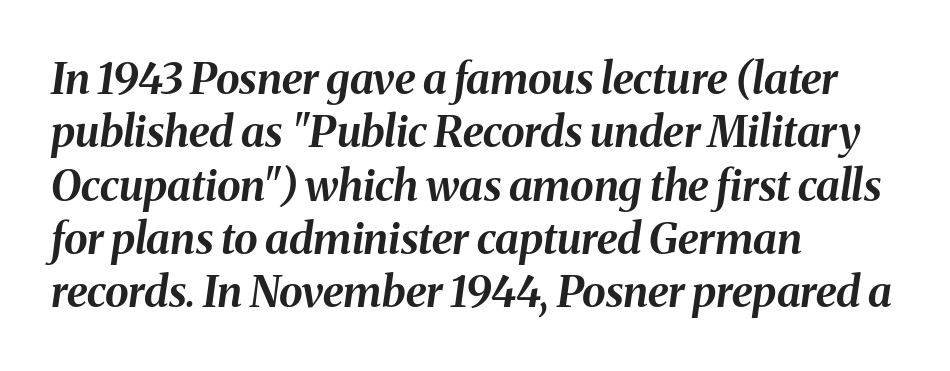
{"italic": "yes", "lean": "right", "slant_degrees": 8, "bold": "yes", "weight": "bold", "width": "normal", "stroke_contrast": "medium", "x_height": "medium", "monospaced": "no", "underline": "no", "align": "left", "line_spacing_ratio": 1.24, "letter_spacing": "normal", "letter_spacing_em": 0.0, "glyph_px": 43}
